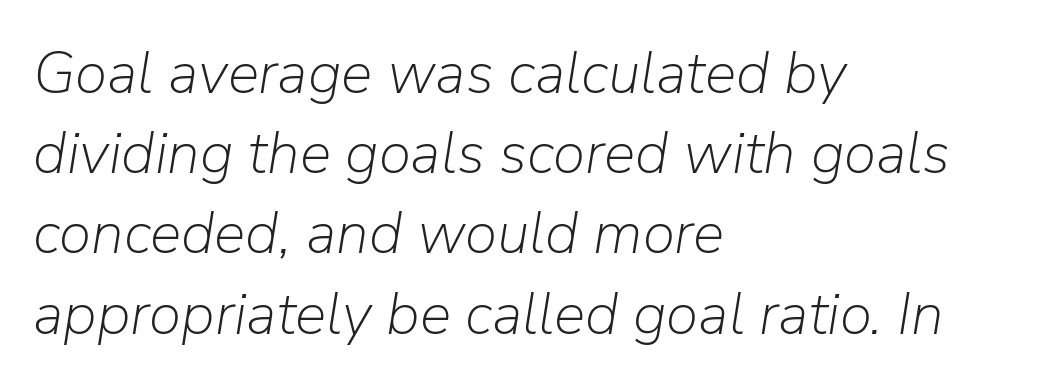
Q: Is the text bold? A: No.
Q: Is the text italic (slanted)? A: Yes, it leans right by about 9 degrees.
Q: Is the text underlined? A: No.
Q: How is the paragraph aligned? A: Left-aligned.
Q: Is the spacing between letters normal or unusually wide? A: Normal.
Q: Is the spacing between lines tight, normal or loose? A: Normal.
Q: Width (condensed, normal, or wide)? A: Normal.
Q: Stroke contrast? A: Low.
Q: x-height? A: Medium.
Q: Monospaced? A: No.
